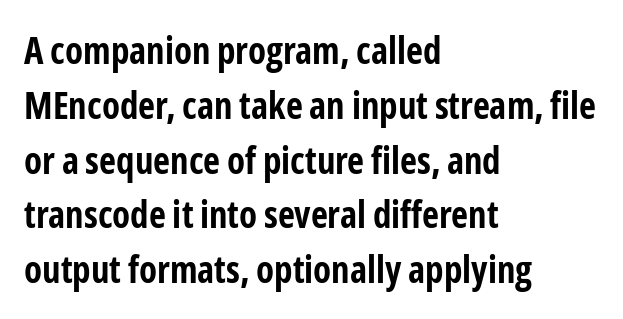
The image shows 37 px bold, condensed sans-serif type, upright; set left-aligned, normal line spacing (1.48x), normal letter spacing, not underlined; low stroke contrast and a medium x-height.
